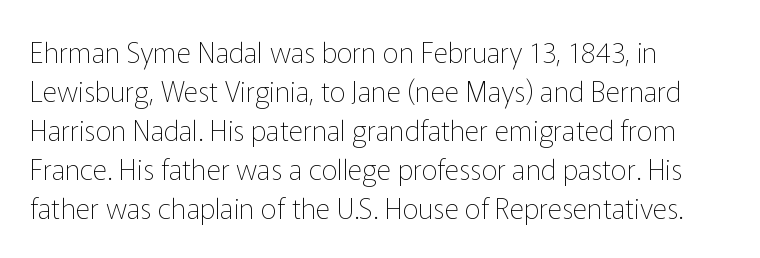
Unbolded letterforms with no extra heft. This rendering leaves character spacing at its baseline value. You can tell from the bare stems that sans-serif type was used. A typesetter would mark this as roman, not italic.
